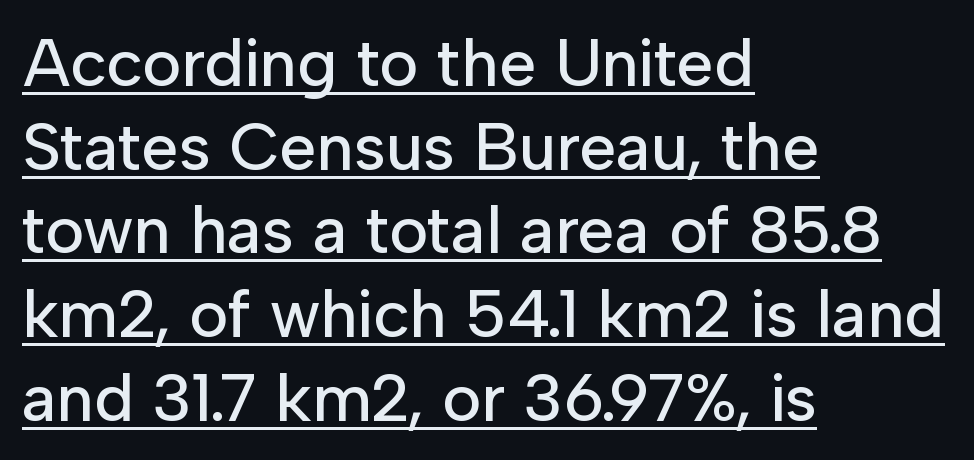
{"serif": "no", "italic": "no", "width": "normal", "stroke_contrast": "low", "x_height": "medium", "monospaced": "no", "underline": "yes", "align": "left", "line_spacing": "normal", "line_spacing_ratio": 1.25, "letter_spacing": "normal", "letter_spacing_em": 0.0, "glyph_px": 67}
